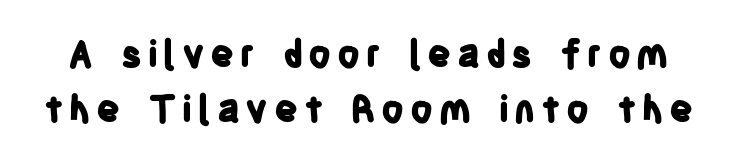
The passage shown is typed in a proportional face where columns would drift. This is sans-serif lettering, the kind often seen on screens and signage. The leading is moderate, giving the passage an even texture. If you drew a line through each stem, it would be perfectly vertical. I'd describe the lettering as bold — thick and assertive.
